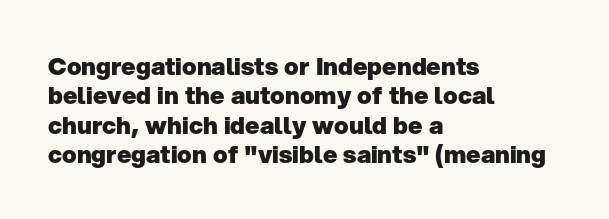
The image shows 24 px bold type, upright; set left-aligned, line spacing 1.22x, normal letter spacing, not underlined.
